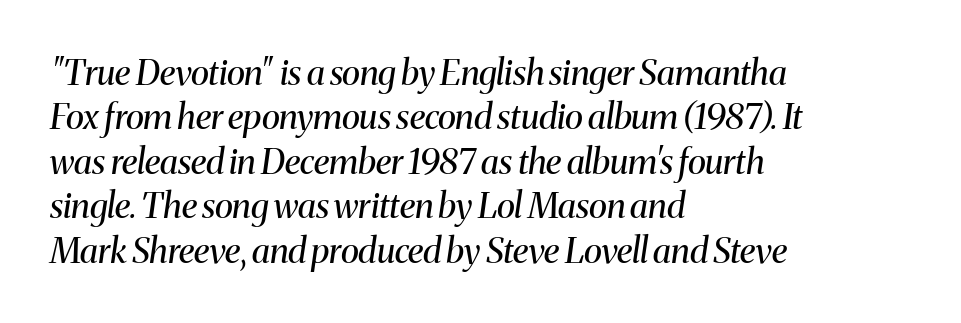
The image shows 35 px regular-weight serif type, italic (leaning right); set left-aligned, normal line spacing (1.27x), normal letter spacing, not underlined; medium stroke contrast and a medium x-height.
